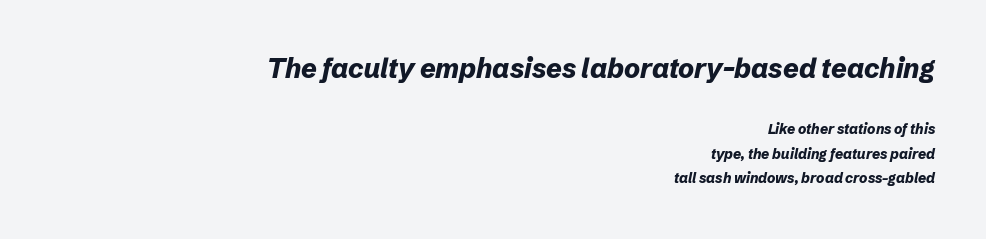
This is heavy type, rendered in bold. This layout puts the oversized block above and the modest block below. This rendering features lettering with no underline. Each line ends at the same right margin while the left side varies. The font's italic variant was chosen for this text.
